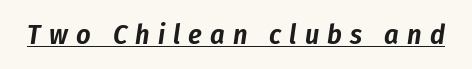
{"italic": "yes", "lean": "right", "slant_degrees": 8, "width": "condensed", "stroke_contrast": "low", "x_height": "medium", "monospaced": "no", "underline": "yes", "letter_spacing": "wide", "letter_spacing_em": 0.29, "glyph_px": 28}
